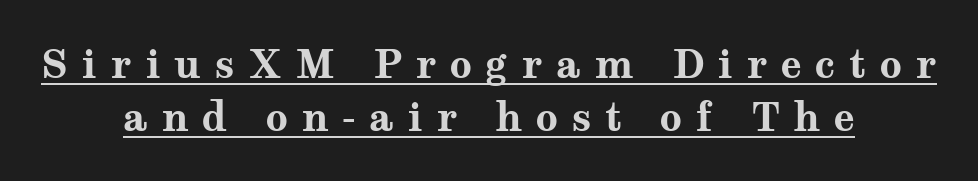
Each letter's strokes conclude with small projecting serifs. Descenders here cross a horizontal rule under the line. A typesetter would call this proportional, since set widths differ per character. Posture: upright roman.
